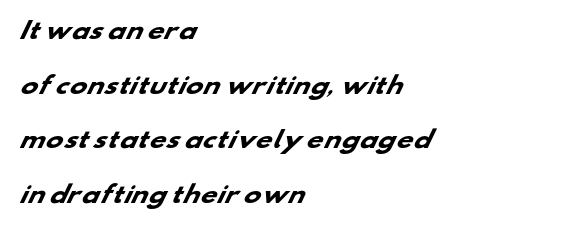
{"bold": "yes", "underline": "no", "align": "left", "line_spacing": "loose", "line_spacing_ratio": 2.38, "letter_spacing": "normal", "letter_spacing_em": 0.0, "glyph_px": 23}
